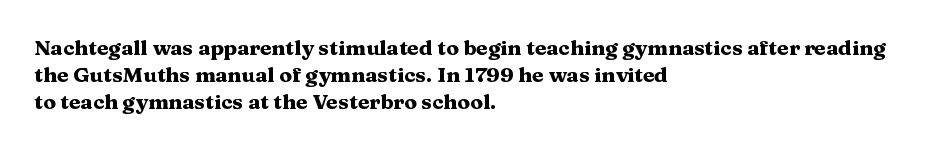
{"italic": "no", "bold": "yes", "underline": "no", "align": "left", "line_spacing": "normal", "line_spacing_ratio": 1.28, "letter_spacing": "normal", "letter_spacing_em": 0.0, "glyph_px": 21}
